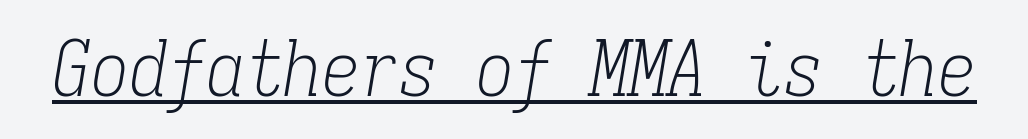
The image shows 77 px light, condensed serif type, italic (leaning right), monospaced; set normal letter spacing, underlined; low stroke contrast and a medium x-height.
